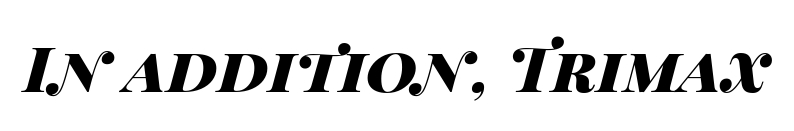
The glyphs are unaccompanied by any horizontal stroke below them. The glyphs have the mass of a bold cut. You could not count columns in this text — the font is proportionally spaced. There's an unmistakable incline to the writing here.
